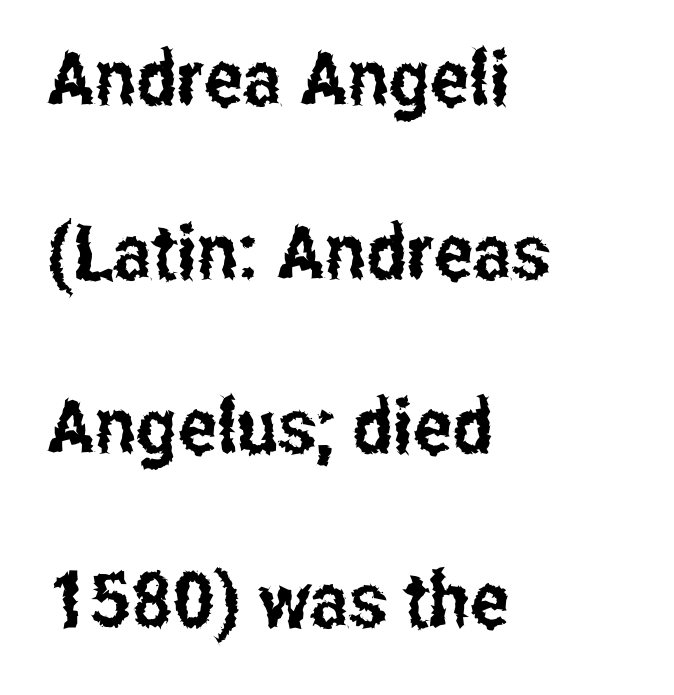
{"serif": "no", "italic": "no", "width": "condensed", "stroke_contrast": "low", "x_height": "medium", "monospaced": "no", "underline": "no", "align": "left", "line_spacing": "loose", "line_spacing_ratio": 2.26, "letter_spacing": "normal", "letter_spacing_em": 0.0, "glyph_px": 77}
